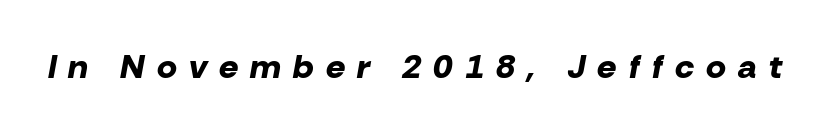
{"italic": "yes", "lean": "right", "slant_degrees": 10, "bold": "yes", "weight": "bold", "width": "normal", "stroke_contrast": "low", "x_height": "medium", "monospaced": "no", "underline": "no", "letter_spacing": "wide", "letter_spacing_em": 0.36, "glyph_px": 34}
